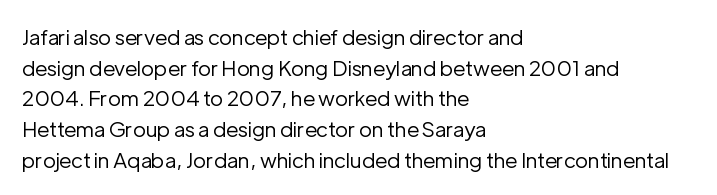
{"italic": "no", "bold": "no", "underline": "no", "align": "left", "line_spacing": "normal", "line_spacing_ratio": 1.46, "letter_spacing": "normal", "letter_spacing_em": 0.0, "glyph_px": 21}
